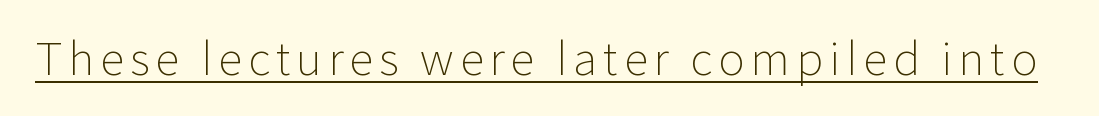
{"serif": "no", "italic": "no", "bold": "no", "weight": "light", "width": "normal", "stroke_contrast": "low", "x_height": "medium", "monospaced": "no", "underline": "yes", "glyph_px": 45}
